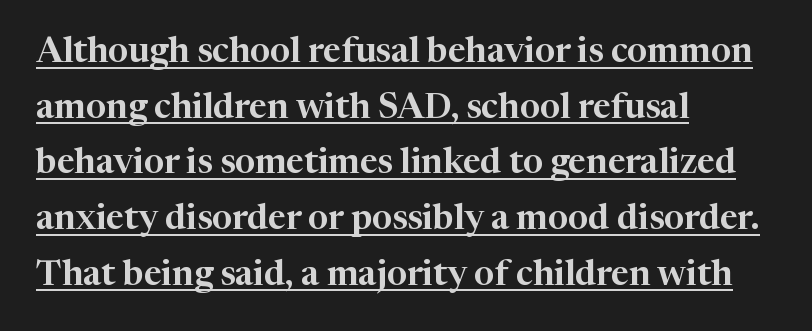
Q: Is the text italic (slanted)? A: No, it is upright.
Q: Is the typeface a serif or a sans-serif typeface? A: Serif.
Q: Is the text underlined? A: Yes.
Q: How is the paragraph aligned? A: Left-aligned.
Q: Is the spacing between letters normal or unusually wide? A: Normal.
Q: Is the spacing between lines tight, normal or loose? A: Normal.
Q: Width (condensed, normal, or wide)? A: Normal.
Q: Stroke contrast? A: High.
Q: x-height? A: Medium.
Q: Monospaced? A: No.
